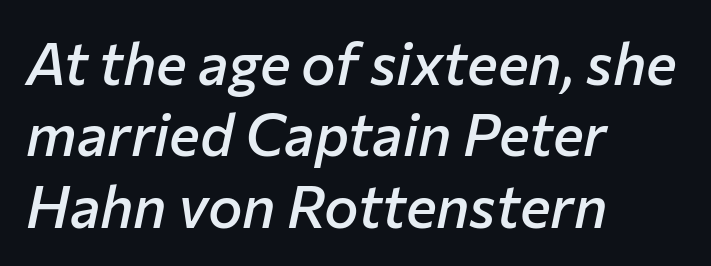
A fair bit of extra ink — the face is semibold, not bold. Think of a printed novel: that variable character pitch is what you see here. Line beginnings align vertically; line endings do not. Between one letter and the next there's only the usual sliver of space. Nobody drew a line under any word here.
